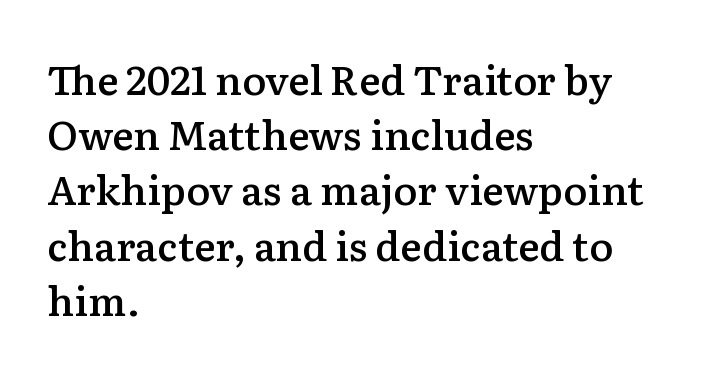
The image shows 40 px semibold serif type, upright; set left-aligned, normal line spacing (1.38x), normal letter spacing, not underlined; low stroke contrast and a medium x-height.
